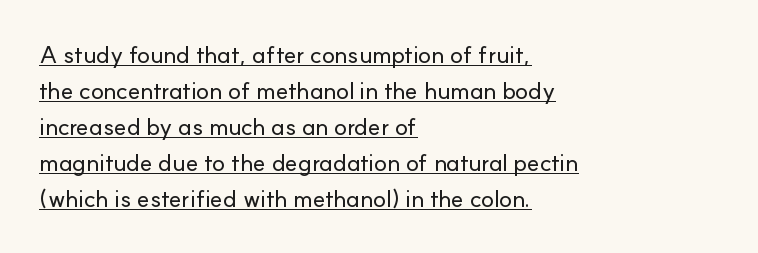
Which margin do the lines hug? The left one — the right edge is uneven. The lettering is marked with a stroke running underneath it. Leading matches the norm, producing a regular column. Caption: standard tracking, unaltered. This is the regular roman posture of the typeface.
